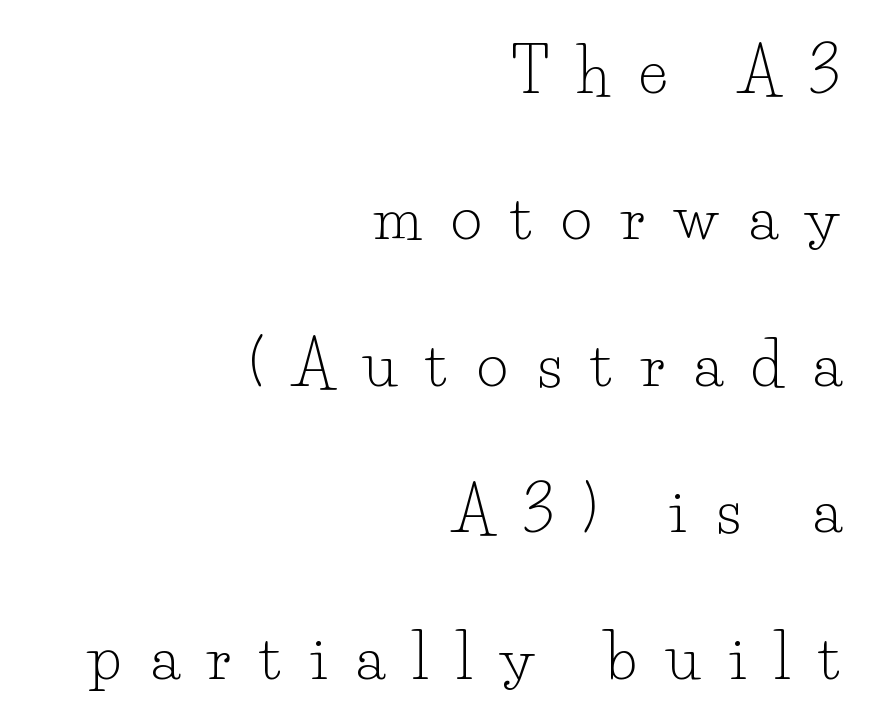
{"serif": "yes", "italic": "no", "bold": "no", "weight": "light", "width": "normal", "stroke_contrast": "low", "x_height": "small", "monospaced": "no", "underline": "no", "align": "right", "line_spacing": "loose", "line_spacing_ratio": 2.44, "letter_spacing": "wide", "letter_spacing_em": 0.49, "glyph_px": 60}
